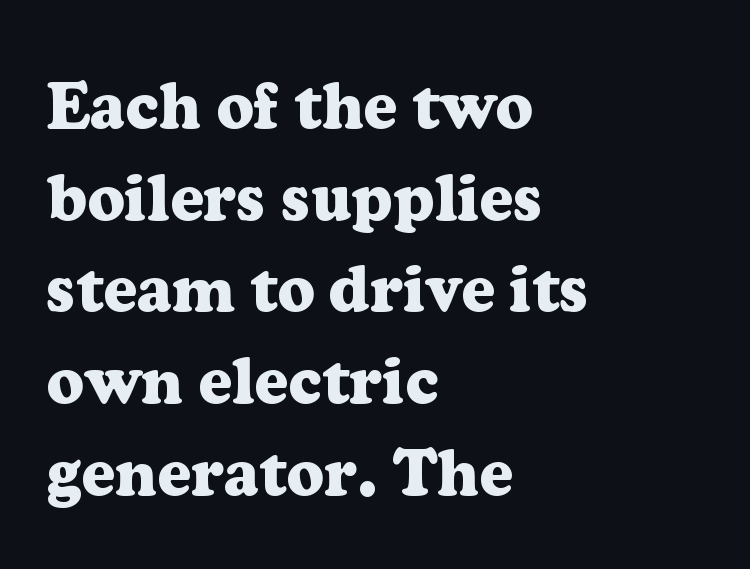
Q: Is the text bold? A: Yes.
Q: Is the text italic (slanted)? A: No, it is upright.
Q: Is the typeface a serif or a sans-serif typeface? A: Serif.
Q: Is the text underlined? A: No.
Q: How is the paragraph aligned? A: Left-aligned.
Q: Is the spacing between letters normal or unusually wide? A: Normal.
Q: Is the spacing between lines tight, normal or loose? A: Normal.
Q: Width (condensed, normal, or wide)? A: Normal.
Q: Stroke contrast? A: Low.
Q: x-height? A: Medium.
Q: Monospaced? A: No.
